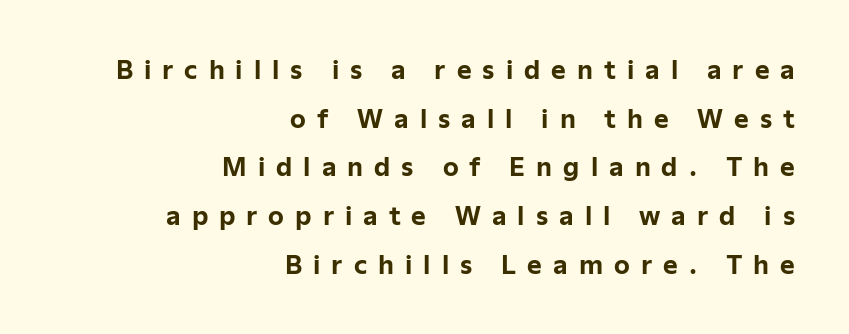
Q: Is the text bold? A: Yes.
Q: Is the text italic (slanted)? A: No, it is upright.
Q: Is the text underlined? A: No.
Q: How is the paragraph aligned? A: Right-aligned.
Q: Is the spacing between letters normal or unusually wide? A: Unusually wide.
Q: Is the spacing between lines tight, normal or loose? A: Loose.
